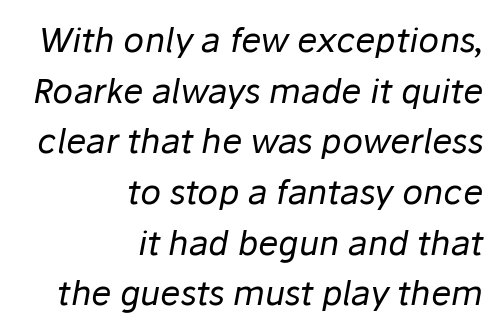
The vertical gap from one line to the next is medium. The characters are drawn with everyday or finer stroke widths. Character widths vary here, with narrow letters taking less room than wide ones. The letters sit at their default tracking, neither squeezed nor spread.
